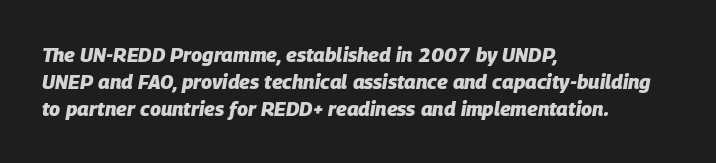
Q: Is the text bold? A: Yes.
Q: Is the text italic (slanted)? A: Yes, it leans right by about 9 degrees.
Q: Is the text underlined? A: No.
Q: How is the paragraph aligned? A: Left-aligned.
Q: Is the spacing between letters normal or unusually wide? A: Normal.
Q: Is the spacing between lines tight, normal or loose? A: Normal.
